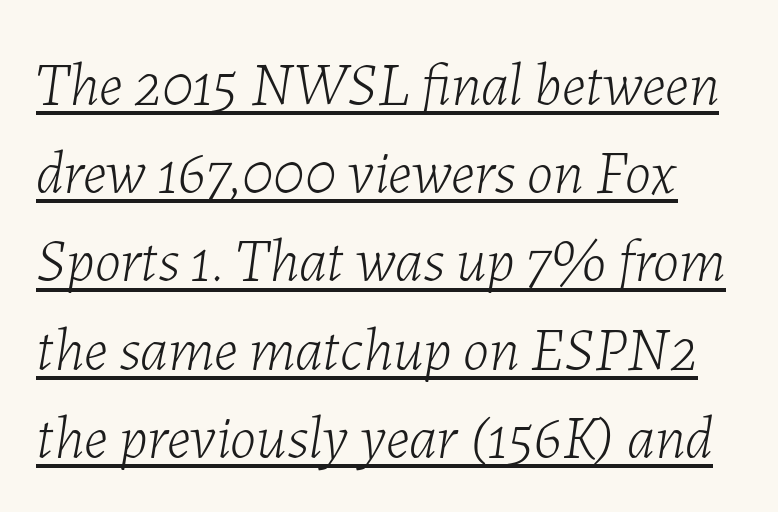
The image shows 60 px light type, italic (leaning right); set normal line spacing (1.47x), normal letter spacing, underlined; low stroke contrast and a medium x-height.
